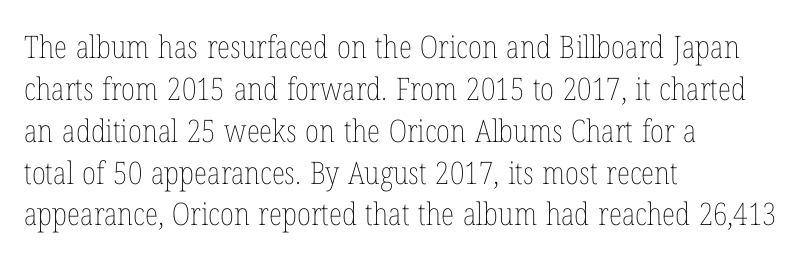
Line beginnings align vertically; line endings do not. Unlike italic type, these characters show no tilt at all. A clean baseline with only descenders dipping below it. The gaps between neighbouring characters are ordinary and unremarkable.
